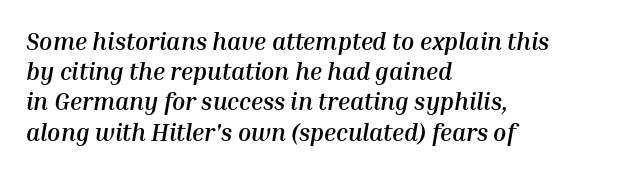
Students, note that the glyphs here touch the page at normal intervals. Does the lettering tilt? It does — this is italic. Descenders hang freely into open space. Leading matches the norm, producing a regular column.
